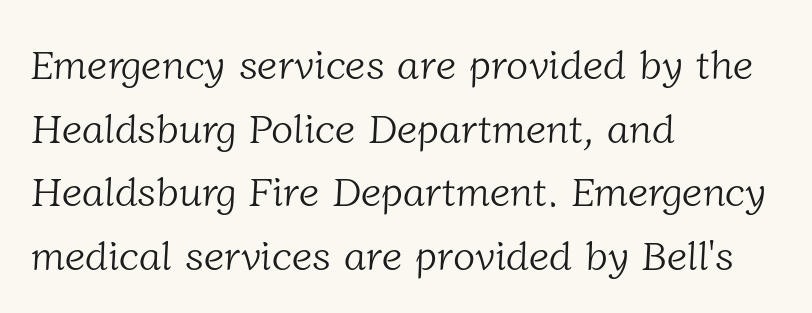
Caption: face not bold, strokes unweighted. The passage shown is not underscored anywhere. Letterform terminals end in serifs throughout the passage. Interline gaps are of average width in this sample. Is the block centered? No — it sits flush against the left margin.
